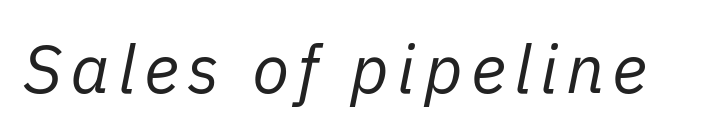
The image shows 68 px regular-weight type, italic (leaning right); set not underlined; low stroke contrast and a medium x-height.
